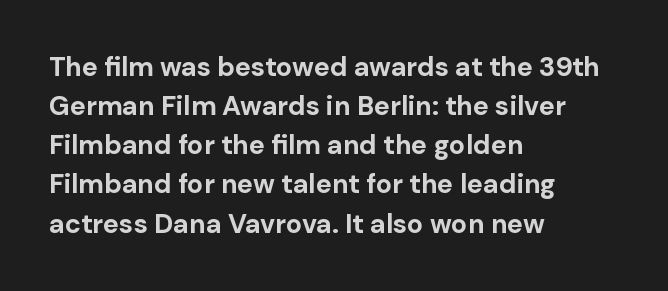
{"italic": "no", "bold": "yes", "underline": "no", "align": "left", "line_spacing": "normal", "line_spacing_ratio": 1.45, "letter_spacing": "normal", "letter_spacing_em": 0.0, "glyph_px": 27}
